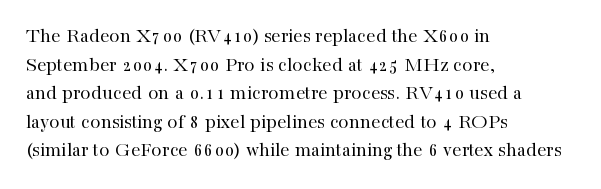
{"italic": "no", "bold": "no", "underline": "no", "align": "left", "line_spacing": "normal", "line_spacing_ratio": 1.36, "letter_spacing": "normal", "letter_spacing_em": 0.0, "glyph_px": 21}
